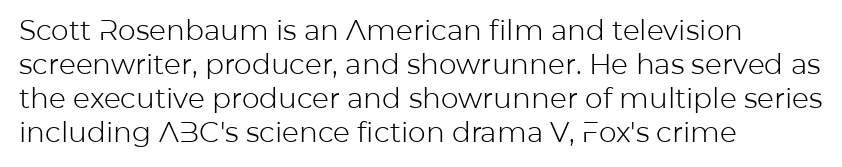
The image shows 28 px light sans-serif type, upright; set left-aligned, line spacing 1.21x, normal letter spacing, not underlined; low stroke contrast and a medium x-height.
